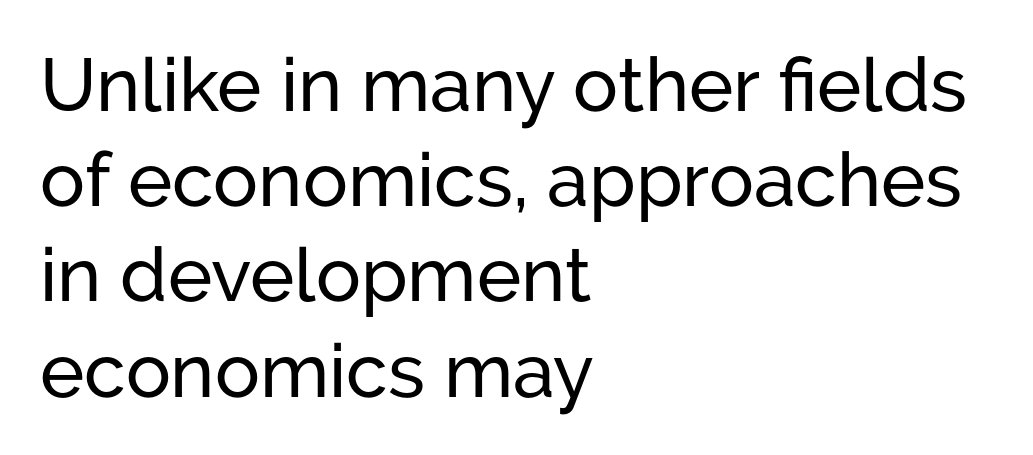
A normal amount of white space separates one row of letters from the next. The face used here is proportionally spaced, like ordinary book or web type. A roman cut, with each character standing at attention. Are there feet on the stems? There aren't — it's a sans.
